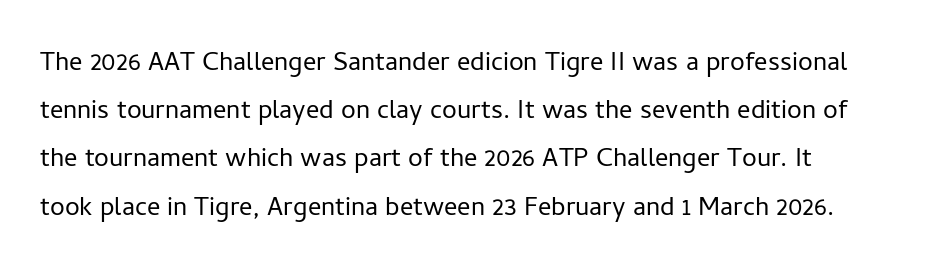
The image shows 33 px light sans-serif type, upright; set normal line spacing (1.46x), normal letter spacing, not underlined; low stroke contrast and a medium x-height.
